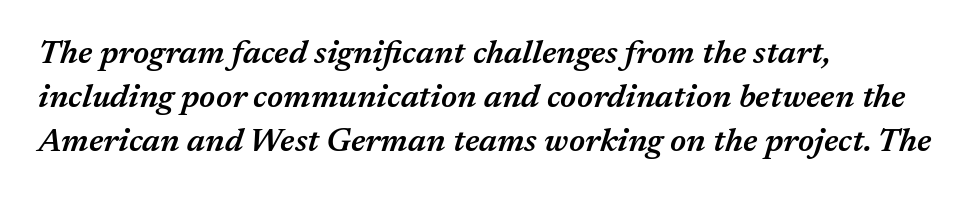
Q: Is the text bold? A: Semi-bold.
Q: Is the text italic (slanted)? A: Yes, it leans right by about 17 degrees.
Q: Is the text underlined? A: No.
Q: How is the paragraph aligned? A: Left-aligned.
Q: Is the spacing between letters normal or unusually wide? A: Normal.
Q: Is the spacing between lines tight, normal or loose? A: Normal.
Q: Width (condensed, normal, or wide)? A: Normal.
Q: Stroke contrast? A: Medium.
Q: x-height? A: Medium.
Q: Monospaced? A: No.
